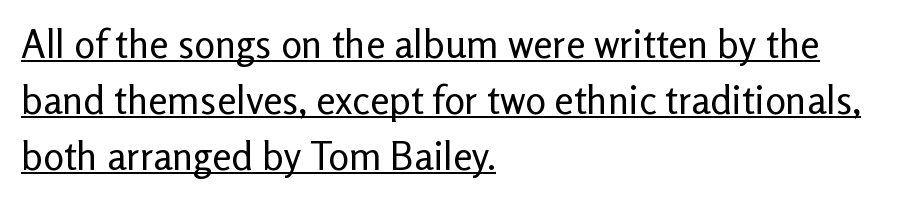
Does the copy run flush right? No — it runs flush left. The line texture is even and compact thanks to regular tracking. Counters stay open thanks to moderate or lighter strokes. The rendering shows plain stroke endings on the letterforms — a sans-serif design. In terms of posture, this sample is upright. Beneath each row of characters lies a ruled line.
